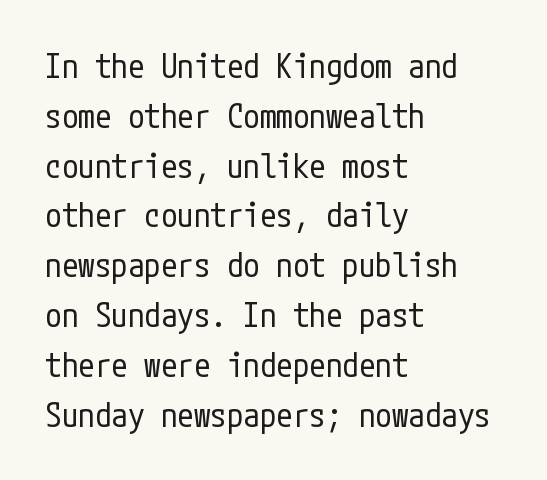
The image shows 33 px regular-weight, condensed sans-serif type, upright; set left-aligned, normal line spacing (1.51x), normal letter spacing, not underlined; low stroke contrast and a medium x-height.
